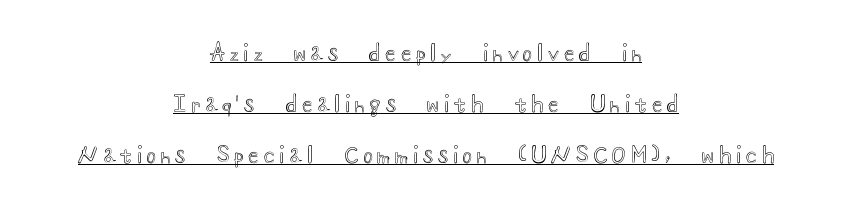
{"italic": "no", "underline": "yes", "align": "center", "line_spacing": "loose", "line_spacing_ratio": 2.32, "letter_spacing": "wide", "letter_spacing_em": 0.22, "glyph_px": 22}
